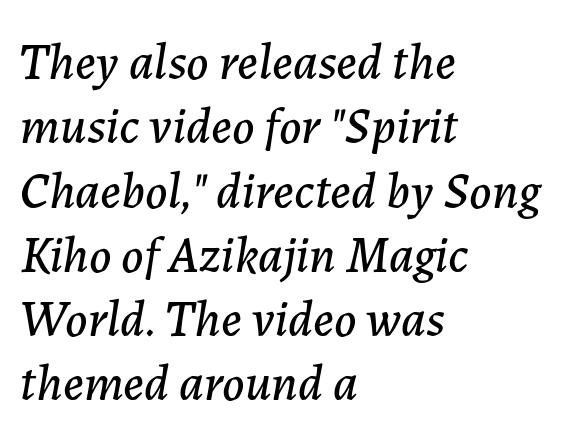
The block of text has a typical density, with ordinary space between rows. The rendering applies a slant to the glyphs. Type without underlining. No extra tracking has been applied to these lines. Proportional: the letters do not fall into vertical columns.
